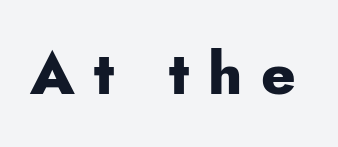
Q: Is the text bold? A: Yes.
Q: Is the text italic (slanted)? A: No, it is upright.
Q: Is the typeface a serif or a sans-serif typeface? A: Sans-serif.
Q: Is the text underlined? A: No.
Q: Is the spacing between letters normal or unusually wide? A: Unusually wide.
Q: Width (condensed, normal, or wide)? A: Normal.
Q: Stroke contrast? A: Low.
Q: x-height? A: Small.
Q: Monospaced? A: No.
